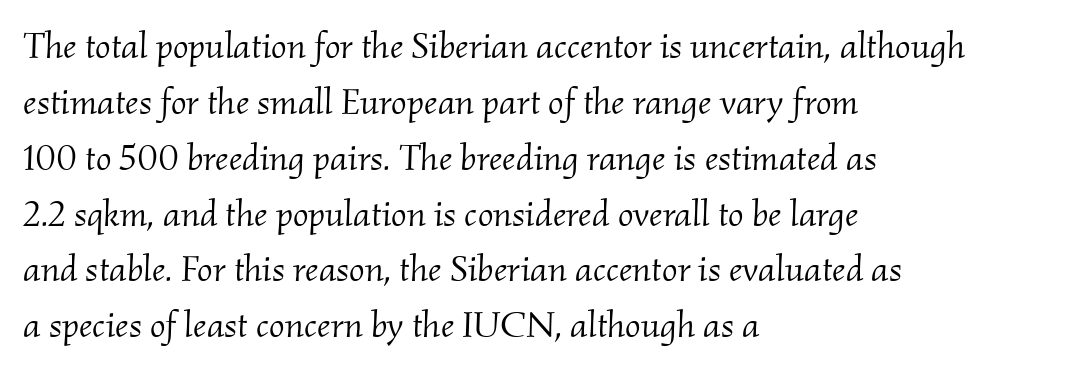
{"serif": "yes", "italic": "yes", "lean": "right", "slant_degrees": 2, "bold": "no", "weight": "light", "width": "normal", "stroke_contrast": "medium", "x_height": "small", "monospaced": "no", "underline": "no", "align": "left", "line_spacing": "normal", "line_spacing_ratio": 1.51, "letter_spacing": "normal", "letter_spacing_em": 0.0, "glyph_px": 37}
